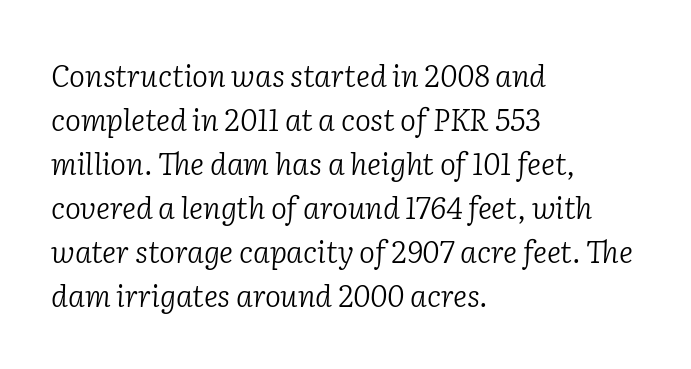
The image shows 30 px light serif type, italic (leaning right); set left-aligned, normal line spacing (1.47x), normal letter spacing, not underlined; low stroke contrast and a medium x-height.
